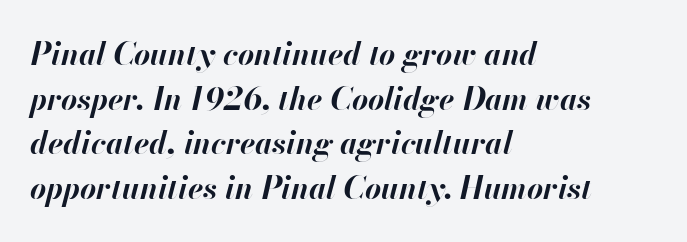
Q: Is the text bold? A: Yes.
Q: Is the text italic (slanted)? A: Yes, it leans right by about 13 degrees.
Q: Is the text underlined? A: No.
Q: How is the paragraph aligned? A: Left-aligned.
Q: Is the spacing between letters normal or unusually wide? A: Normal.
Q: Is the spacing between lines tight, normal or loose? A: Normal.
Q: Width (condensed, normal, or wide)? A: Normal.
Q: Stroke contrast? A: High.
Q: x-height? A: Small.
Q: Monospaced? A: No.
